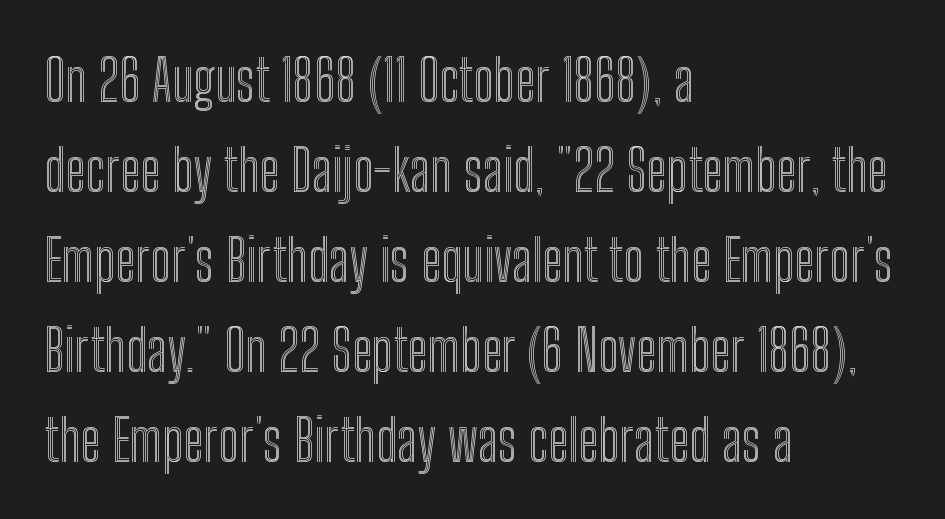
A clean baseline with only descenders dipping below it. Normally led — the rows are evenly, conventionally spaced. Does extra space separate the letters? No, they use regular spacing. A roman cut, with each character standing at attention.
